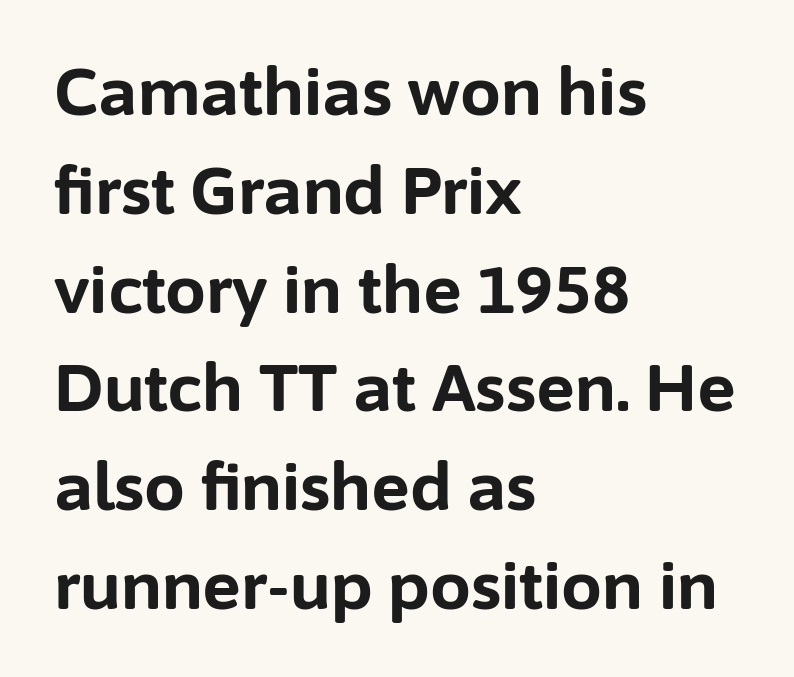
This sample keeps an unexceptional amount of space between lines. Plain, unruled lines of type. These lines were composed using upright roman letters. One-word summary of the alignment: left. A typesetter would call this proportional, since set widths differ per character. Is this a sans? Yes — the strokes have no serifs.
